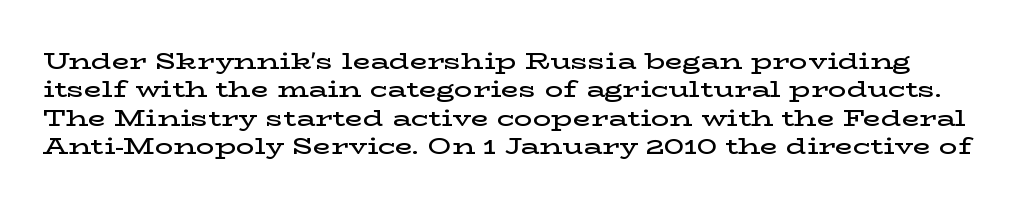
{"italic": "no", "bold": "semi", "underline": "no", "line_spacing_ratio": 1.23, "letter_spacing": "normal", "letter_spacing_em": 0.0, "glyph_px": 23}
